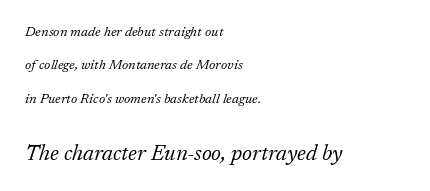
The image shows 22 px text type, italic (leaning right); set left-aligned, loose line spacing (2.38x), normal letter spacing, not underlined; the second (bottom) block is 1.57x larger.
